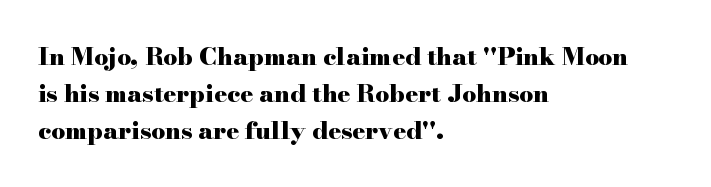
These lines sit exactly where default settings would place them. Descenders are the only things crossing below the line. As a designer I'd log this as weight 700, bold. Where is the straight margin? On the left. The axis of the letterforms is exactly vertical. No extra tracking has been applied to these lines.
